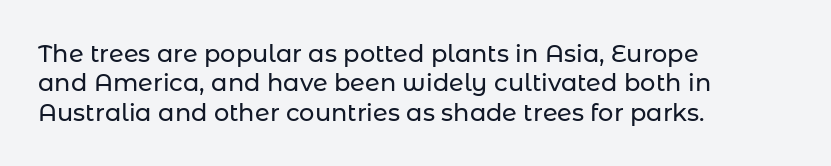
Q: Is the text italic (slanted)? A: No, it is upright.
Q: Is the text underlined? A: No.
Q: How is the paragraph aligned? A: Left-aligned.
Q: Is the spacing between letters normal or unusually wide? A: Normal.
